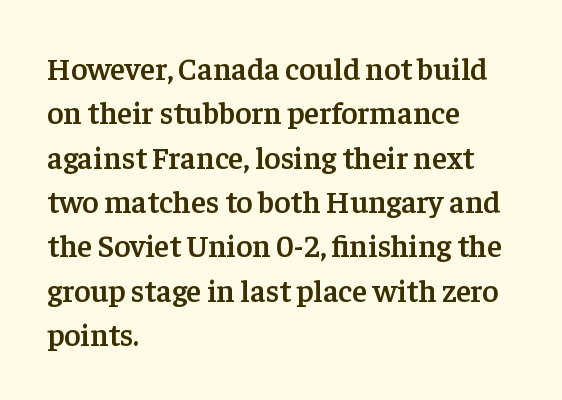
{"serif": "yes", "italic": "no", "bold": "semi", "weight": "semibold", "width": "normal", "stroke_contrast": "low", "x_height": "medium", "monospaced": "no", "underline": "no", "align": "left", "line_spacing": "normal", "line_spacing_ratio": 1.43, "letter_spacing": "normal", "letter_spacing_em": 0.0, "glyph_px": 31}
